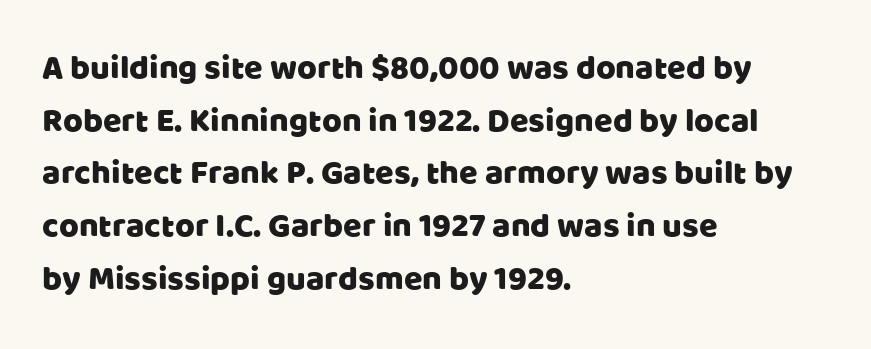
Leftover space on each line is placed entirely after the last word. Looks like regular typesetting: each glyph gets only the width it needs. Clear beneath every line of the passage. This is the regular roman posture of the typeface. The rendering shows plain stroke endings on the letterforms — a sans-serif design. Horizontal bands of white between lines are of average thickness.
